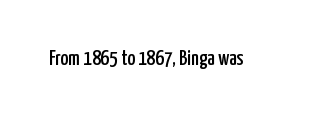
{"italic": "no", "underline": "no", "letter_spacing": "normal", "letter_spacing_em": 0.0, "glyph_px": 21}
